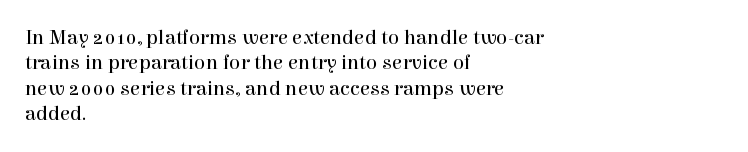
The image shows 21 px text type, upright; set left-aligned, line spacing 1.21x, normal letter spacing, not underlined.
